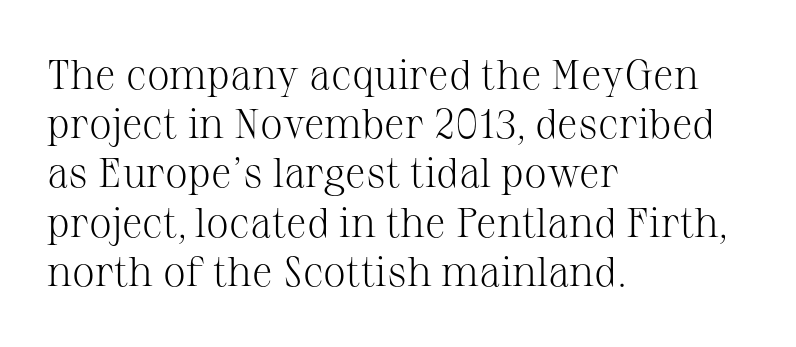
{"serif": "yes", "italic": "no", "bold": "no", "weight": "light", "width": "normal", "stroke_contrast": "medium", "x_height": "medium", "monospaced": "no", "underline": "no", "align": "left", "line_spacing_ratio": 1.2, "letter_spacing": "normal", "letter_spacing_em": 0.0, "glyph_px": 41}
